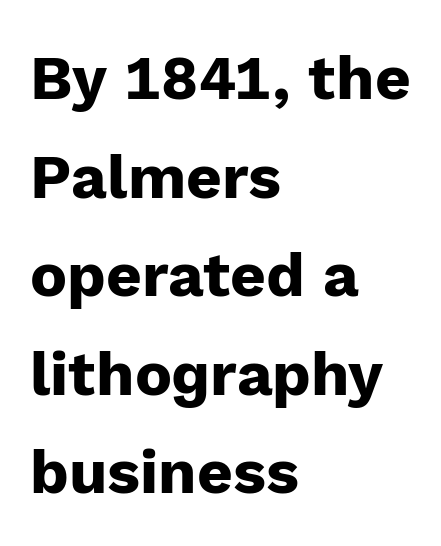
{"serif": "no", "italic": "no", "bold": "yes", "weight": "heavy", "width": "normal", "stroke_contrast": "low", "x_height": "medium", "monospaced": "no", "underline": "no", "align": "left", "line_spacing": "normal", "line_spacing_ratio": 1.59, "letter_spacing": "normal", "letter_spacing_em": 0.0, "glyph_px": 62}
